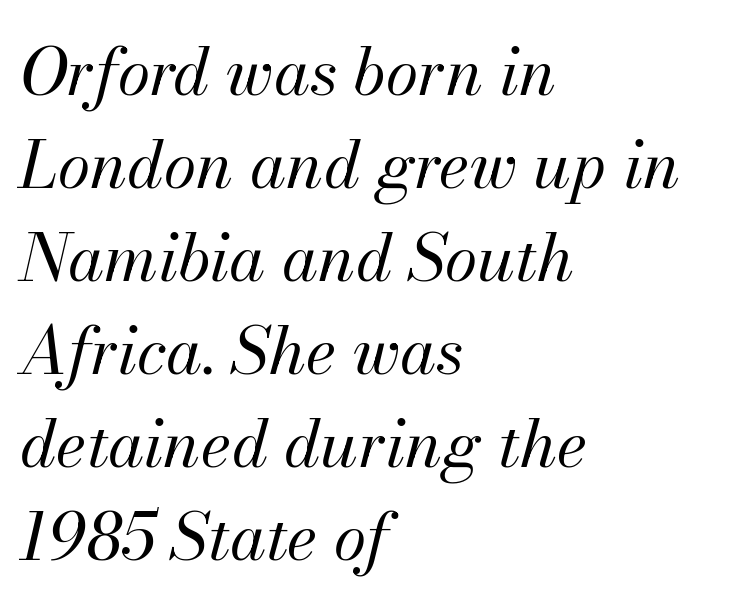
The image shows 66 px regular-weight type, italic (leaning right); set left-aligned, normal line spacing (1.41x), normal letter spacing, not underlined; medium stroke contrast and a small x-height.
